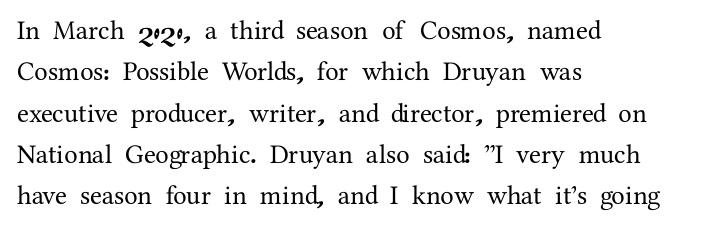
Q: Is the text italic (slanted)? A: No, it is upright.
Q: Is the text underlined? A: No.
Q: How is the paragraph aligned? A: Left-aligned.
Q: Is the spacing between letters normal or unusually wide? A: Normal.
Q: Is the spacing between lines tight, normal or loose? A: Normal.
